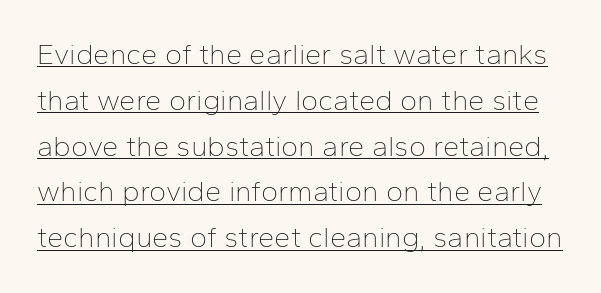
Are there feet on the stems? There aren't — it's a sans. Successive baselines arrive at the customary interval. The strokes are not fattened; the text isn't bold. These lines were composed using upright roman letters.
